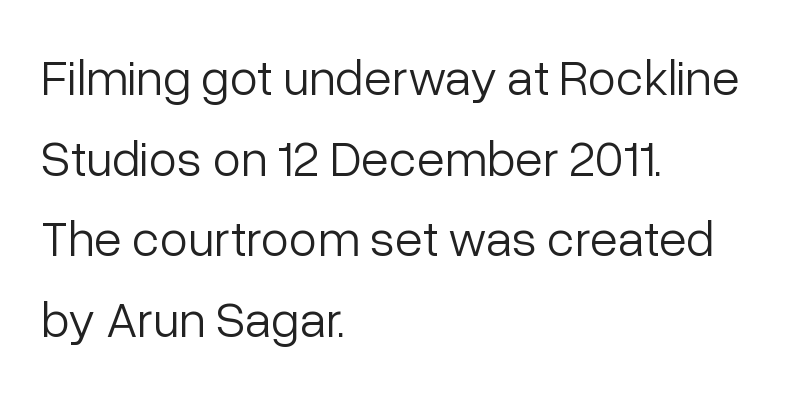
Q: Is the text bold? A: No.
Q: Is the text italic (slanted)? A: No, it is upright.
Q: Is the typeface a serif or a sans-serif typeface? A: Sans-serif.
Q: Is the text underlined? A: No.
Q: How is the paragraph aligned? A: Left-aligned.
Q: Is the spacing between letters normal or unusually wide? A: Normal.
Q: Is the spacing between lines tight, normal or loose? A: Normal.
Q: Width (condensed, normal, or wide)? A: Normal.
Q: Stroke contrast? A: Low.
Q: x-height? A: Medium.
Q: Monospaced? A: No.
